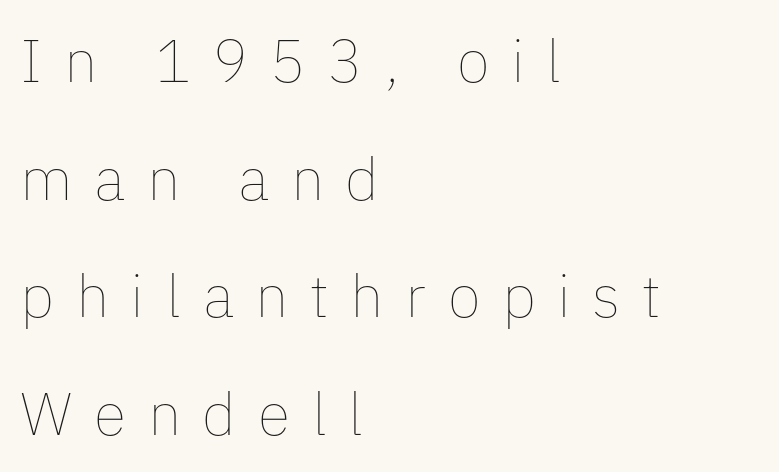
{"italic": "no", "bold": "no", "weight": "thin", "width": "normal", "stroke_contrast": "low", "x_height": "medium", "monospaced": "no", "underline": "no", "align": "left", "line_spacing": "loose", "line_spacing_ratio": 1.96, "letter_spacing": "wide", "letter_spacing_em": 0.36, "glyph_px": 60}
